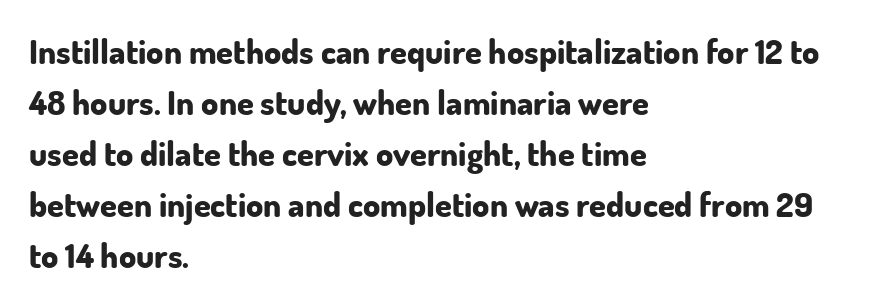
The image shows 34 px bold sans-serif type, upright; set left-aligned, normal line spacing (1.5x), normal letter spacing, not underlined; low stroke contrast and a small x-height.
